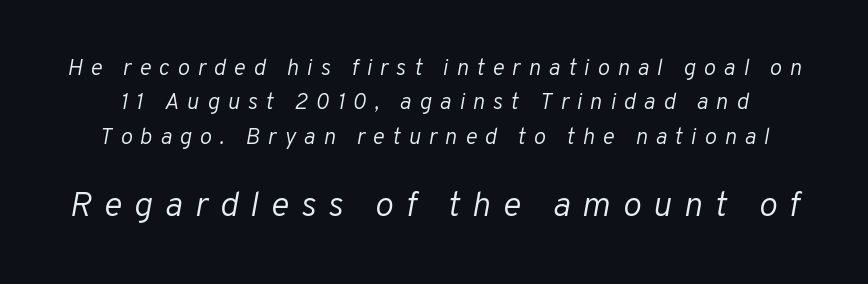
Unmarked baselines from the first word to the last. Line spacing here is normal. Is the type heavy? It reads as light-to-regular instead. Note the varied advance widths — an 'i' is clearly narrower than an 'm'. The whole block is typeset with a tilt. Of the two passages, the one underneath uses the larger point size.
